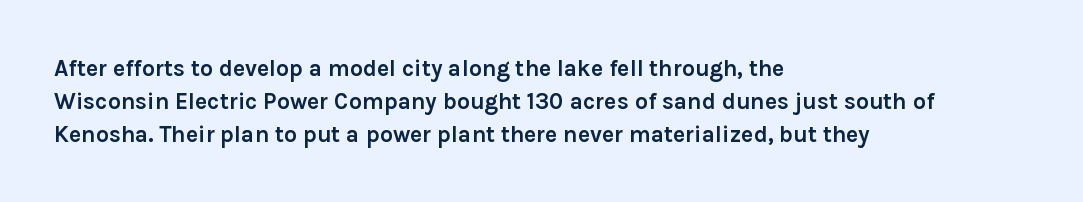
The image shows 23 px bold type, upright; set left-aligned, normal line spacing (1.43x), normal letter spacing, not underlined.
